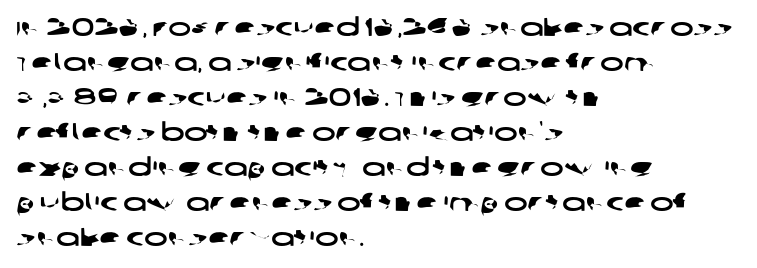
{"underline": "no", "align": "left", "line_spacing": "normal", "line_spacing_ratio": 1.4, "letter_spacing": "normal", "letter_spacing_em": 0.0, "glyph_px": 25}
